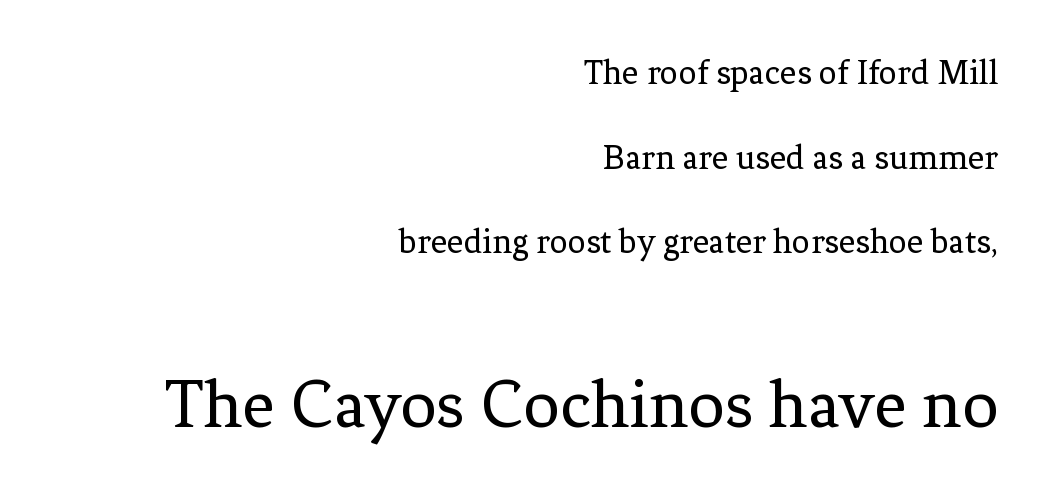
The image shows 72 px regular-weight serif type, upright; set right-aligned, loose line spacing (2.35x), normal letter spacing, not underlined; the second (bottom) block is 2.0x larger; low stroke contrast and a medium x-height.
